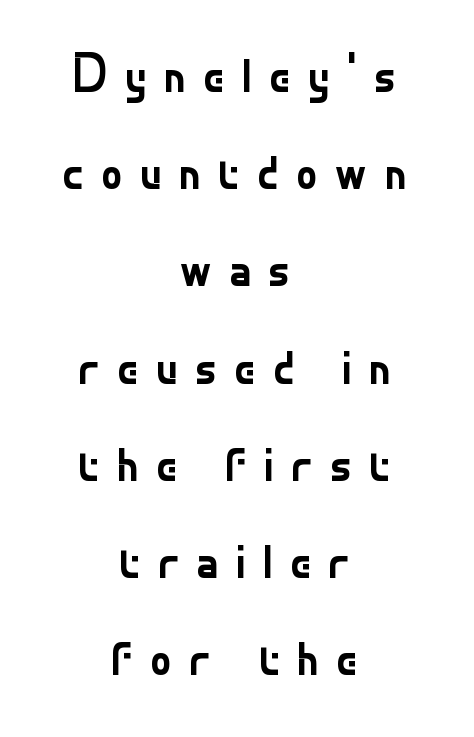
Unlike a traditional serif, this face leaves its strokes unadorned. This sample uses an upright cut, with every glyph sitting square on the baseline. Character widths vary here, with narrow letters taking less room than wide ones. Centered paragraph, ragged on both sides.
